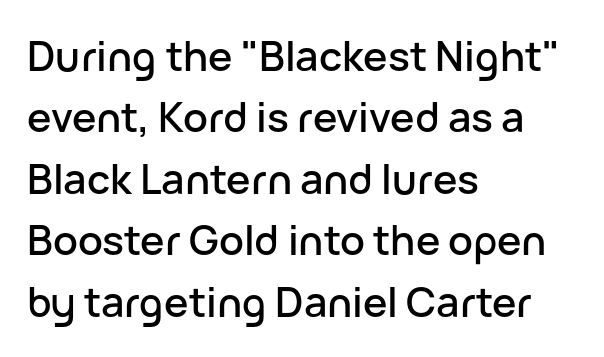
The designer left line spacing at the default. Honestly, there is no underline to notice here at all. These lines were composed using upright roman letters. Does extra space separate the letters? No, they use regular spacing. Where is the straight margin? On the left. Do the characters align in a grid? No, the font is proportional.
